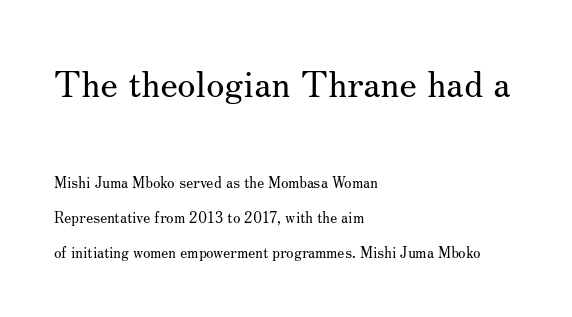
Typesetter's note — upper block bumped up in size, lower block left smaller. The rag falls on the right side of this text block. The strip under each line holds only bare page. This block would shrink considerably if given ordinary leading; it's expanded now. A serif font was chosen for this passage. Nobody touched the tracking dial on this one.
